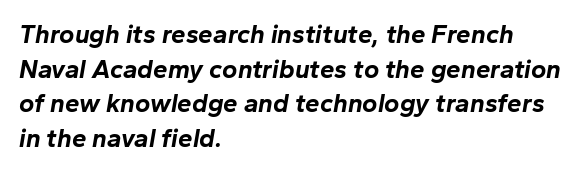
Just letters on the line, the space beneath them empty. Successive baselines arrive at the customary interval. Compared with a centered layout, this one pins lines to the left instead. It's the slanting kind of type. Chunky letters — that's bold for sure.
